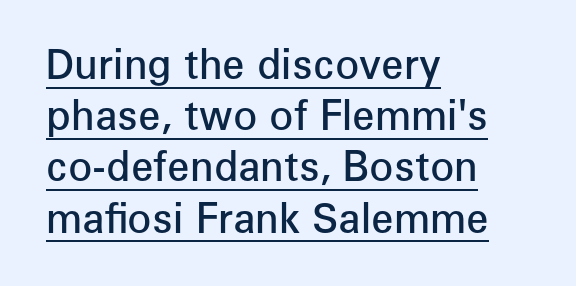
{"serif": "no", "italic": "no", "bold": "semi", "weight": "semibold", "width": "normal", "stroke_contrast": "low", "x_height": "medium", "monospaced": "no", "underline": "yes", "align": "left", "line_spacing": "normal", "line_spacing_ratio": 1.28, "letter_spacing": "normal", "letter_spacing_em": 0.0, "glyph_px": 40}
